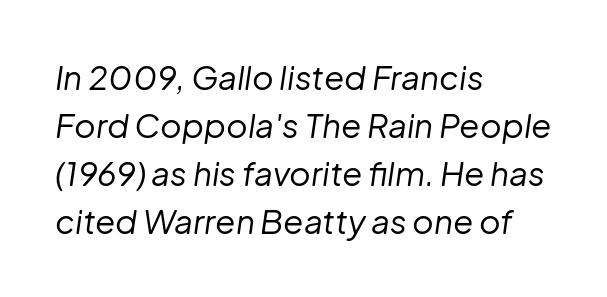
Clear beneath every line of the passage. The letters look calm and open, with moderate or lighter stems. Is the letter spacing exaggerated? No — it looks like the ordinary default. Tall strokes in this sample are angled rather than plumb.
